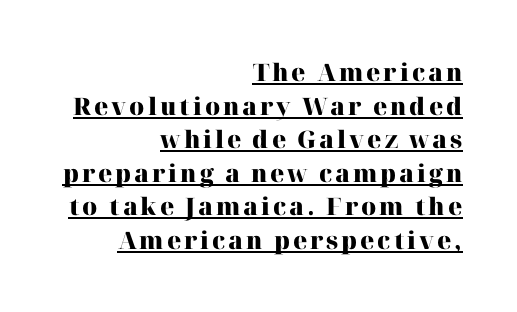
Alignment: flush right. Heft: maximum for text — a bold. Does a line run under the words? Yes, clearly. A typesetter would mark this as roman, not italic. The line-height multiplier appears to be the usual default.
